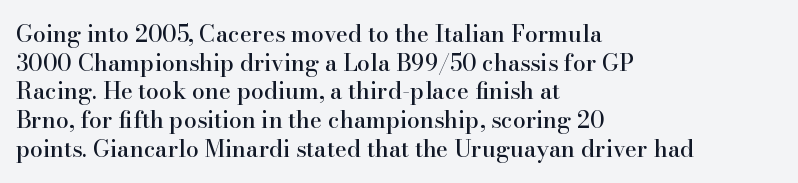
{"italic": "no", "underline": "no", "align": "left", "line_spacing": "normal", "line_spacing_ratio": 1.25, "letter_spacing": "normal", "letter_spacing_em": 0.0, "glyph_px": 23}
